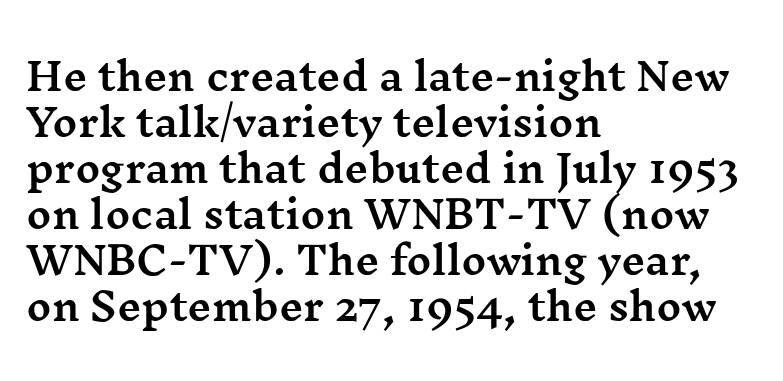
The image shows 38 px wide serif type, upright; set left-aligned, line spacing 1.21x, normal letter spacing, not underlined; medium stroke contrast and a medium x-height.
